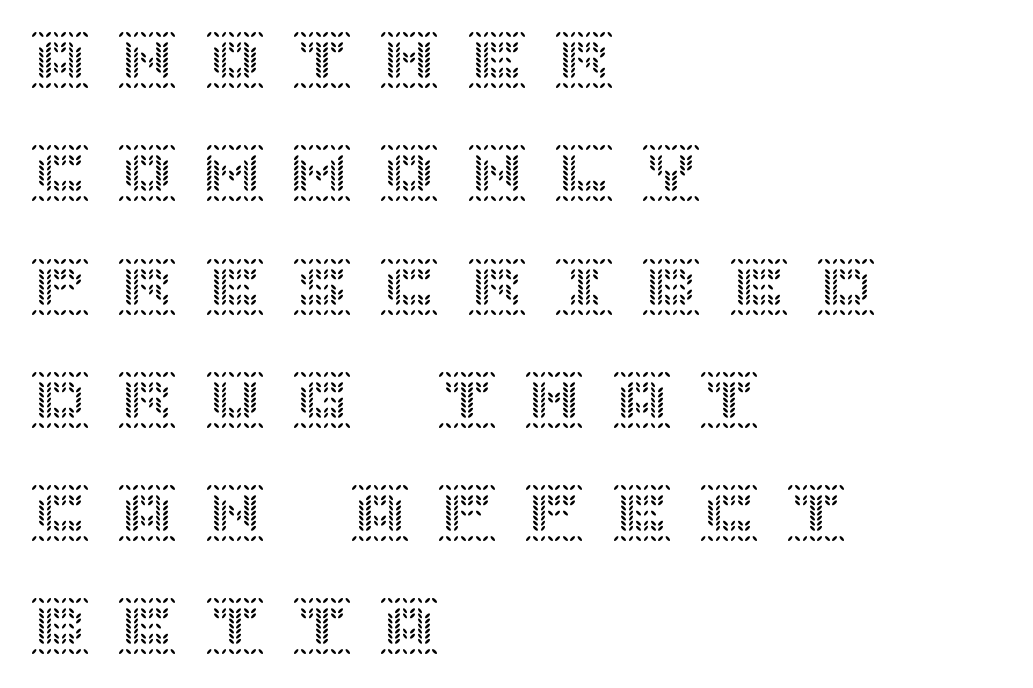
{"italic": "no", "width": "normal", "x_height": "large", "underline": "no", "align": "left", "line_spacing": "loose", "line_spacing_ratio": 1.92, "letter_spacing": "wide", "letter_spacing_em": 0.48, "glyph_px": 59}
